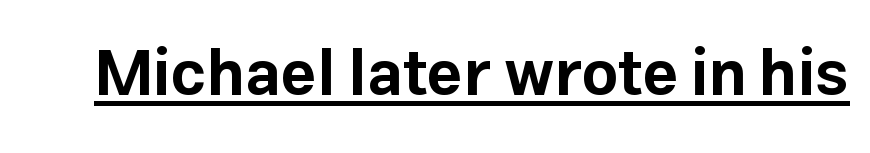
{"serif": "no", "italic": "no", "bold": "yes", "weight": "bold", "width": "normal", "stroke_contrast": "low", "x_height": "medium", "monospaced": "no", "underline": "yes", "letter_spacing": "normal", "letter_spacing_em": 0.0, "glyph_px": 63}
